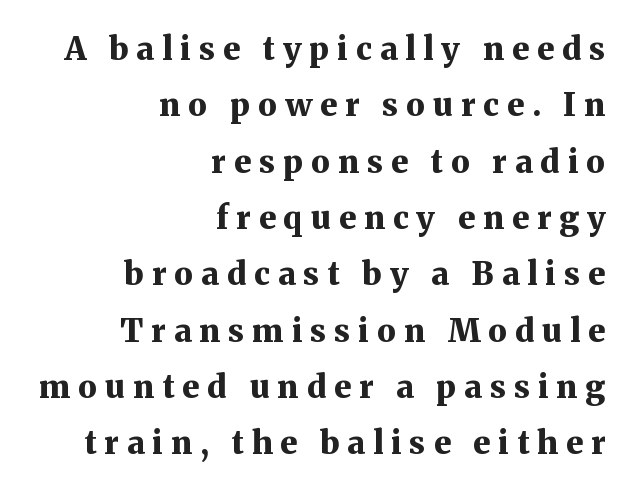
This rendering widens character spacing well past its baseline value. Check where the strokes stop: tiny serifs finish them off. Posture: vertical. Weight: bold. Any mark beneath the type? The region is blank. These lines are set flush right with a ragged left edge.
